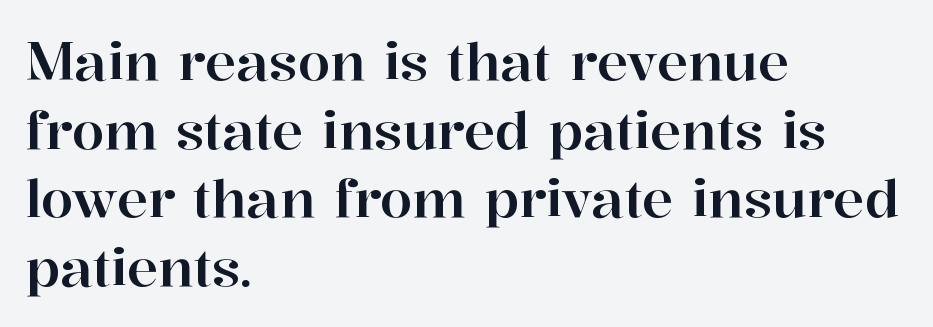
{"serif": "yes", "italic": "no", "width": "normal", "stroke_contrast": "high", "x_height": "medium", "monospaced": "no", "underline": "no", "align": "left", "line_spacing": "normal", "line_spacing_ratio": 1.32, "letter_spacing": "normal", "letter_spacing_em": 0.0, "glyph_px": 52}
